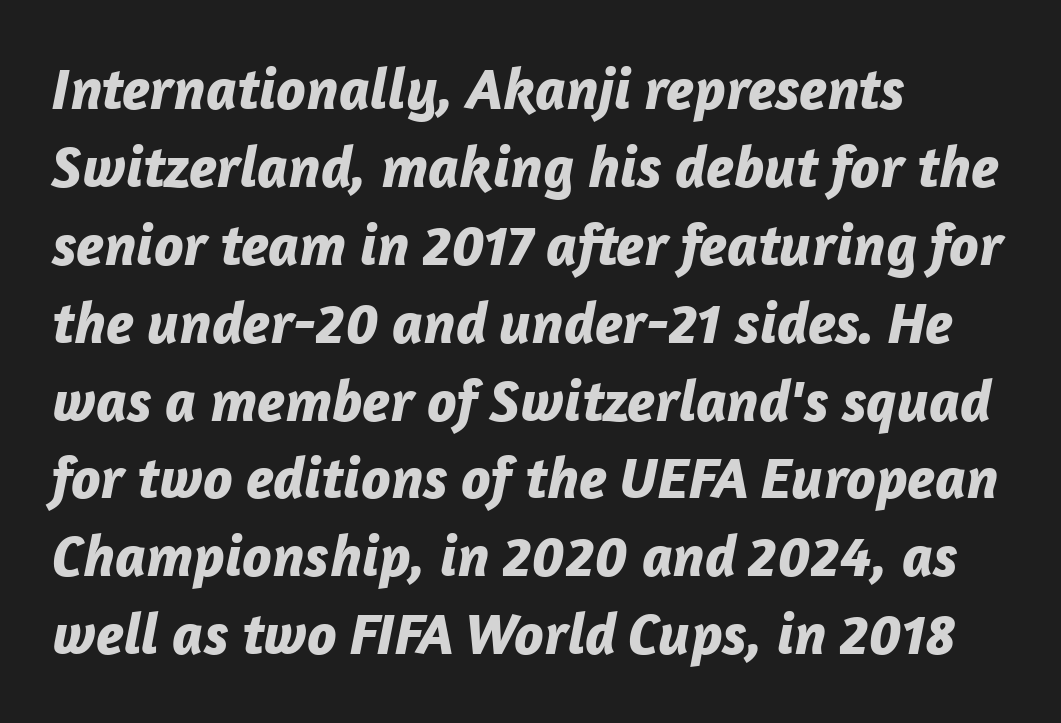
The image shows 59 px bold type, italic (leaning right); set left-aligned, normal line spacing (1.32x), normal letter spacing, not underlined; low stroke contrast and a medium x-height.
